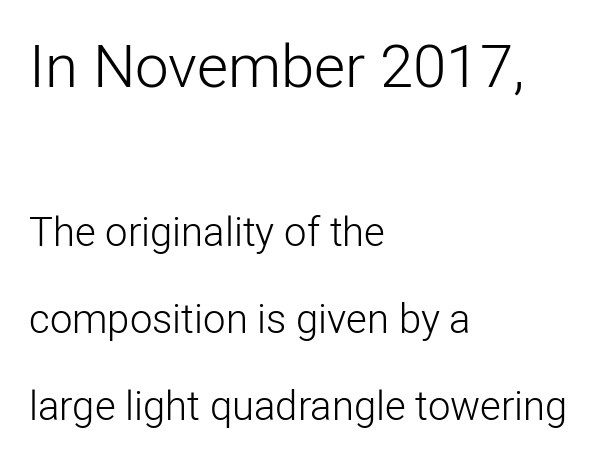
{"serif": "no", "italic": "no", "bold": "no", "weight": "light", "width": "normal", "stroke_contrast": "low", "x_height": "medium", "monospaced": "no", "underline": "no", "align": "left", "line_spacing": "loose", "line_spacing_ratio": 2.17, "letter_spacing": "normal", "letter_spacing_em": 0.0, "larger_block": "first", "size_ratio": 1.5, "glyph_px": 60}
